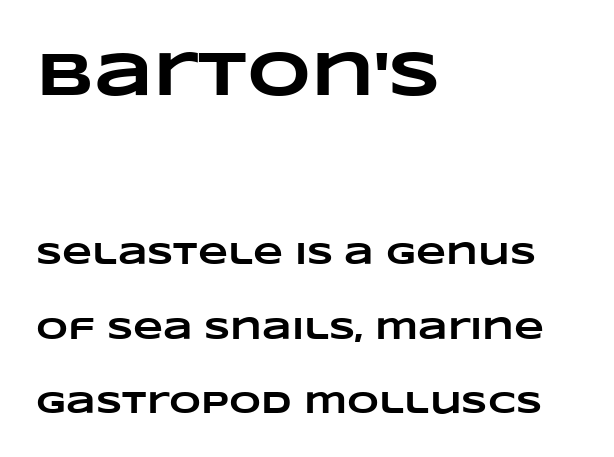
Horizontal alignment here is leftward, the default for most running prose. Stroke thickness is high; the sample reads as a true bold. The face used here is proportionally spaced, like ordinary book or web type. Caption: standard tracking, unaltered. You could fit nearly another row in the gap between these rows.
